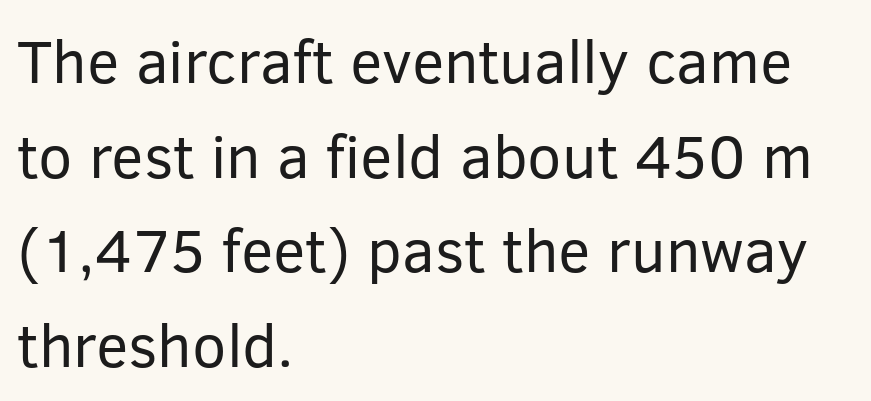
The image shows 61 px regular-weight sans-serif type, upright; set left-aligned, normal line spacing (1.55x), normal letter spacing, not underlined; low stroke contrast and a medium x-height.
